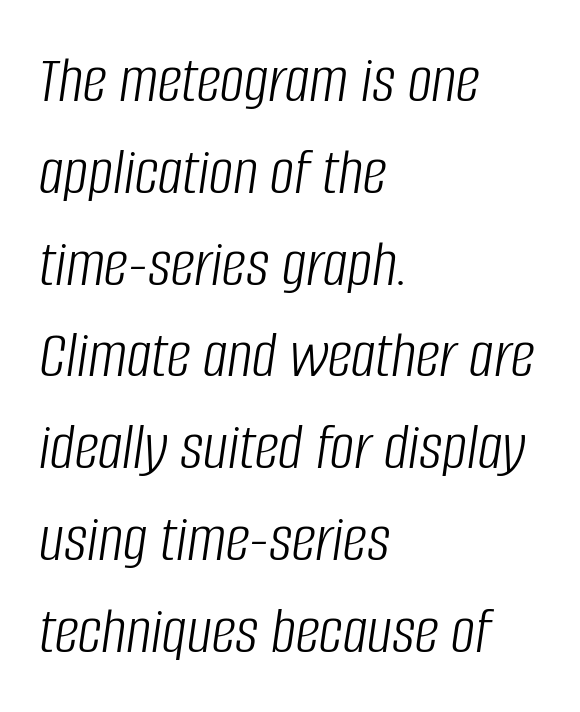
{"italic": "yes", "lean": "right", "slant_degrees": 8, "bold": "no", "weight": "light", "width": "condensed", "stroke_contrast": "low", "x_height": "large", "monospaced": "no", "underline": "no", "align": "left", "line_spacing": "normal", "line_spacing_ratio": 1.35, "letter_spacing": "normal", "letter_spacing_em": 0.0, "glyph_px": 68}
